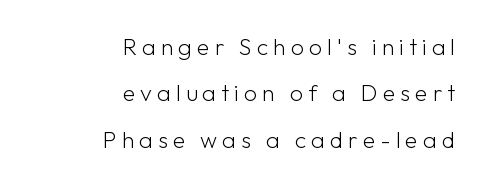
The image shows 23 px text type, upright; set right-aligned, loose line spacing (2.02x), unusually wide letter spacing (+0.22 em), not underlined.
